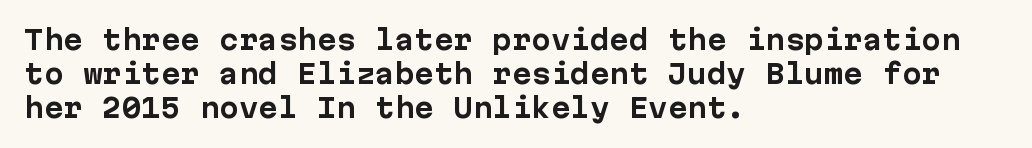
Notice how the stems are strictly vertical — no italics here. The passage shown is emphatically bold. Students, observe: this is what conventionally led text looks like. You could call the tracking neutral — neither tight nor loose. The ragged edge is on the right, which tells us the setting is flush left. Descenders are the only things crossing below the line.
